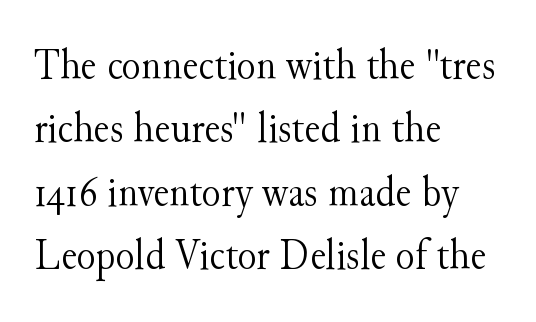
Q: Is the text bold? A: No.
Q: Is the text italic (slanted)? A: No, it is upright.
Q: Is the typeface a serif or a sans-serif typeface? A: Serif.
Q: Is the text underlined? A: No.
Q: How is the paragraph aligned? A: Left-aligned.
Q: Is the spacing between letters normal or unusually wide? A: Normal.
Q: Is the spacing between lines tight, normal or loose? A: Normal.
Q: Width (condensed, normal, or wide)? A: Normal.
Q: Stroke contrast? A: Medium.
Q: x-height? A: Small.
Q: Monospaced? A: No.
